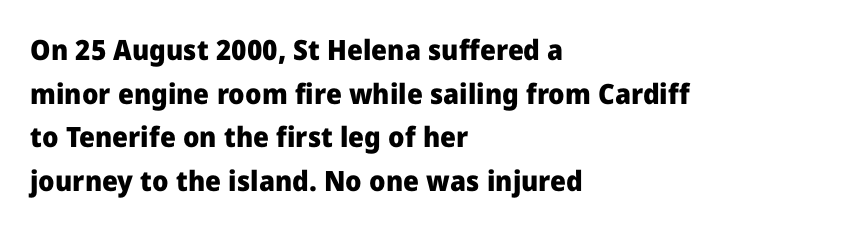
{"serif": "no", "italic": "no", "bold": "yes", "weight": "heavy", "width": "normal", "stroke_contrast": "low", "x_height": "medium", "monospaced": "no", "underline": "no", "align": "left", "line_spacing": "normal", "line_spacing_ratio": 1.56, "letter_spacing": "normal", "letter_spacing_em": 0.0, "glyph_px": 28}
